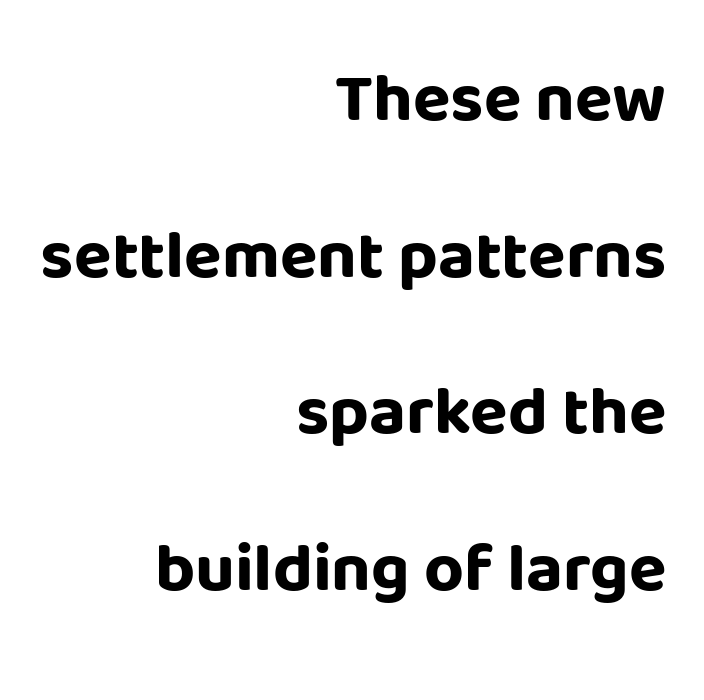
Q: Is the text bold? A: Yes.
Q: Is the text italic (slanted)? A: No, it is upright.
Q: Is the typeface a serif or a sans-serif typeface? A: Sans-serif.
Q: Is the text underlined? A: No.
Q: How is the paragraph aligned? A: Right-aligned.
Q: Is the spacing between letters normal or unusually wide? A: Normal.
Q: Is the spacing between lines tight, normal or loose? A: Loose.
Q: Width (condensed, normal, or wide)? A: Normal.
Q: Stroke contrast? A: Low.
Q: x-height? A: Large.
Q: Monospaced? A: No.
